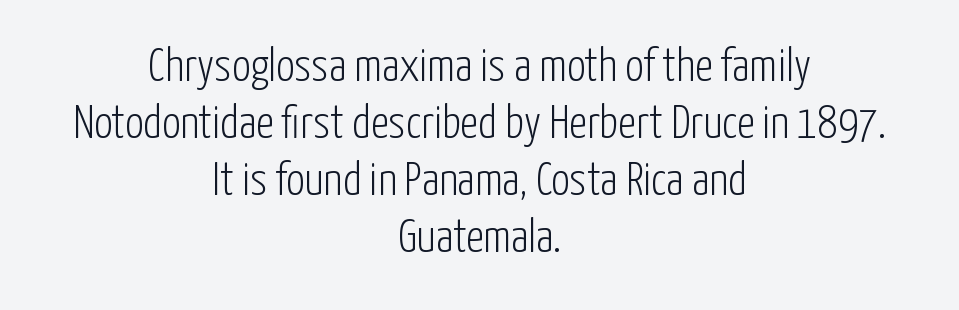
Q: Is the text bold? A: No.
Q: Is the text italic (slanted)? A: No, it is upright.
Q: Is the typeface a serif or a sans-serif typeface? A: Sans-serif.
Q: Is the text underlined? A: No.
Q: How is the paragraph aligned? A: Centered.
Q: Is the spacing between letters normal or unusually wide? A: Normal.
Q: Width (condensed, normal, or wide)? A: Condensed.
Q: Stroke contrast? A: Low.
Q: x-height? A: Medium.
Q: Monospaced? A: No.
